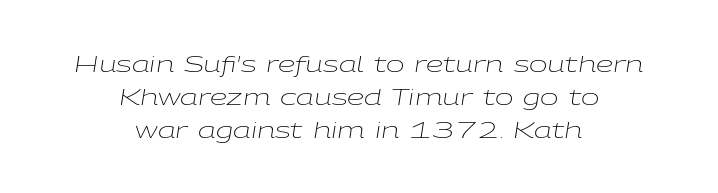
{"italic": "yes", "lean": "right", "slant_degrees": 9, "bold": "no", "underline": "no", "align": "center", "line_spacing": "normal", "line_spacing_ratio": 1.5, "letter_spacing": "normal", "letter_spacing_em": 0.0, "glyph_px": 22}
